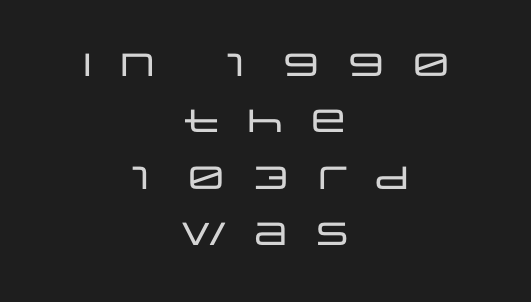
The letters stand straight up with perfectly vertical stems. Is the letter spacing exaggerated? Yes — the characters are pushed far apart. Are there feet on the stems? There aren't — it's a sans. The compositor balanced each line on the midline. A bare baseline throughout the passage. The rendering uses natural spacing where letterforms have individual widths.
